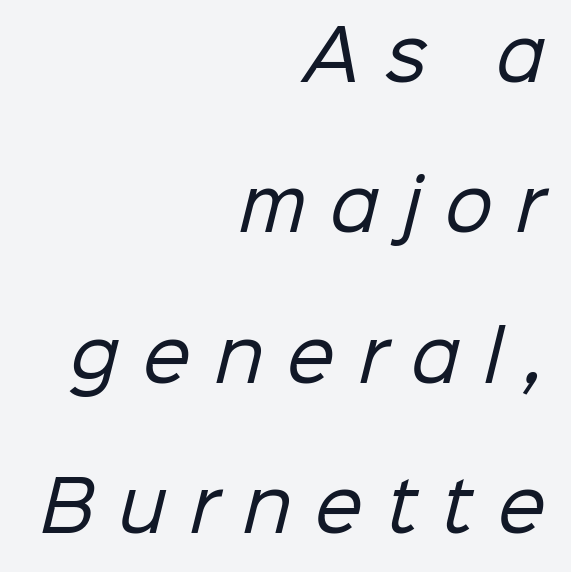
The image shows 68 px regular-weight sans-serif type; set right-aligned, loose line spacing (2.21x), unusually wide letter spacing (+0.35 em), not underlined; low stroke contrast and a medium x-height.
